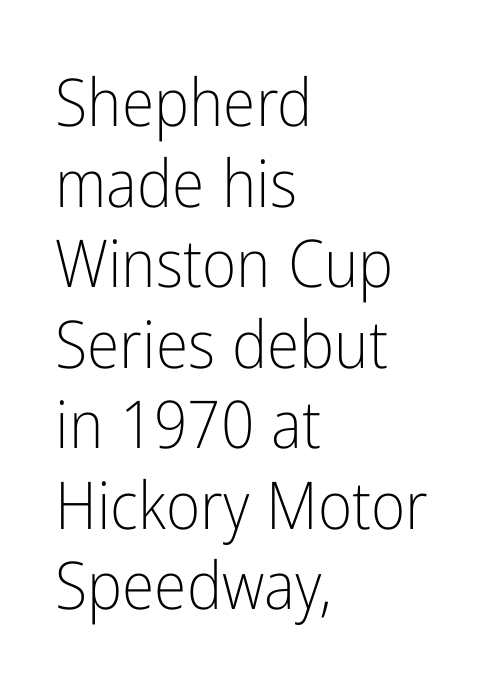
Honestly, there is no underline to notice here at all. Each stroke keeps to a modest, everyday thickness or less. There is no visible air inserted between adjacent glyphs. Designer's note — italics off, roman on. Here the designer chose a conventional face with non-uniform glyph widths. Every row of glyphs begins at an identical x-position on the left.
